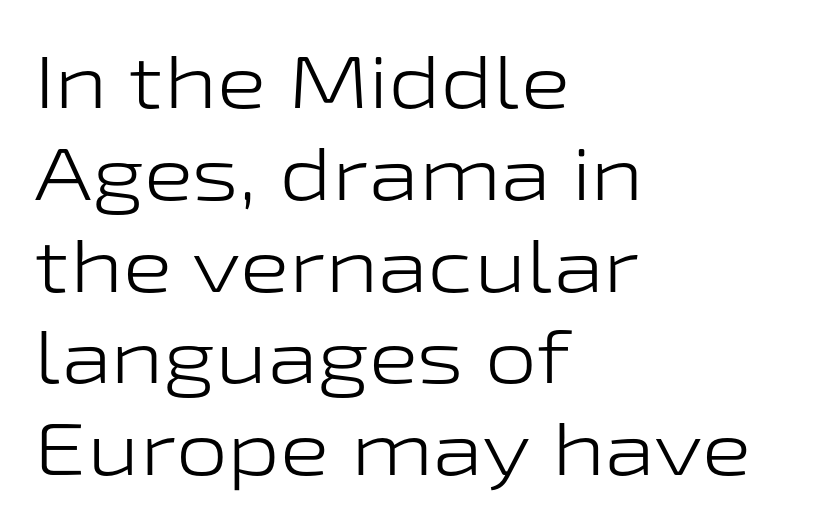
{"serif": "no", "italic": "no", "bold": "no", "weight": "light", "width": "wide", "stroke_contrast": "low", "x_height": "medium", "monospaced": "no", "underline": "no", "align": "left", "line_spacing_ratio": 1.24, "letter_spacing": "normal", "letter_spacing_em": 0.0, "glyph_px": 74}
